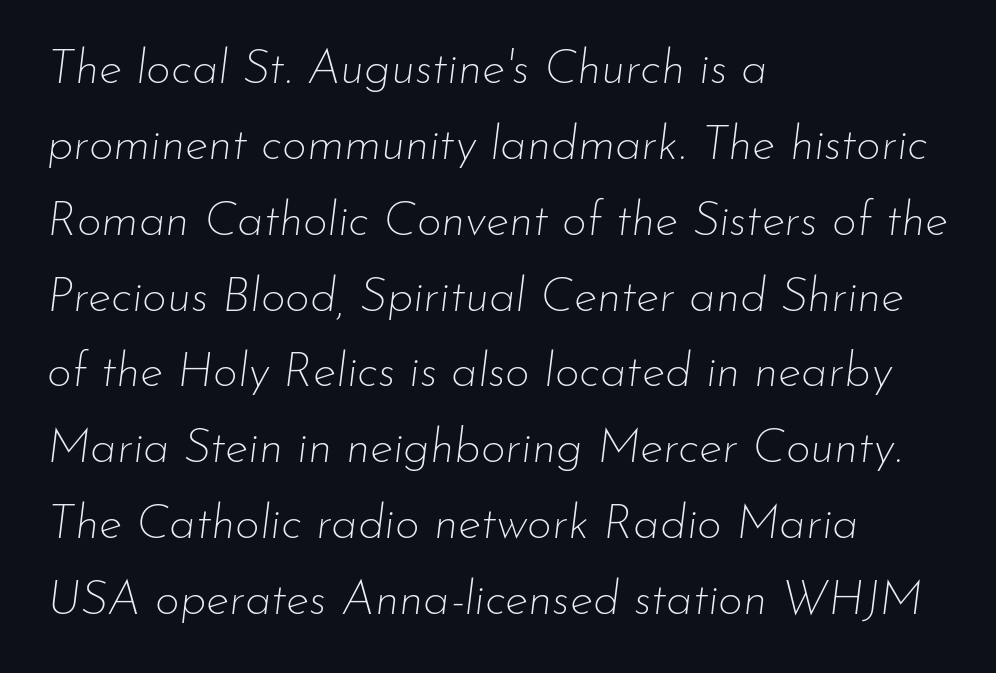
{"italic": "yes", "lean": "right", "slant_degrees": 7, "bold": "no", "weight": "thin", "width": "normal", "stroke_contrast": "low", "x_height": "small", "monospaced": "no", "underline": "no", "align": "left", "line_spacing": "normal", "line_spacing_ratio": 1.58, "letter_spacing": "normal", "letter_spacing_em": 0.0, "glyph_px": 48}
